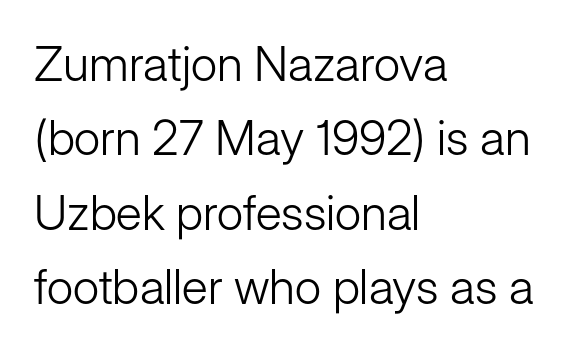
One glance says typical: line gaps are just what's usual. Character widths vary here, with narrow letters taking less room than wide ones. The text was rendered using a sans face with plain stroke endings. The words here are not underlined.
